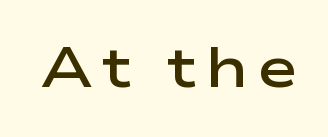
Every stem runs plumb, perpendicular to the baseline. The baseline area is clear. The face used here is a semibold: visibly heavier than regular, lighter than bold. The type family on display is of the sans-serif kind.
